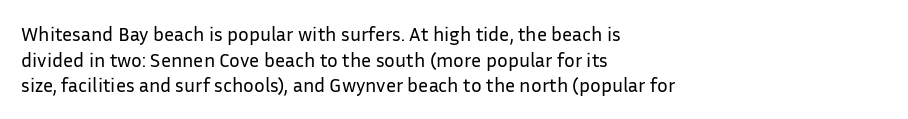
The weight would be labelled regular, book, light, or lighter still. Tall strokes in this sample are plumb rather than angled. These lines stack with their left ends in a neat column. Unmarked baselines from the first word to the last. Regular leading. A typesetter would call this zero additional tracking.
